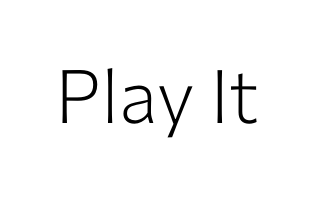
{"serif": "no", "italic": "no", "bold": "no", "weight": "light", "width": "normal", "stroke_contrast": "low", "x_height": "medium", "monospaced": "no", "underline": "no", "letter_spacing": "normal", "letter_spacing_em": 0.0, "glyph_px": 74}
